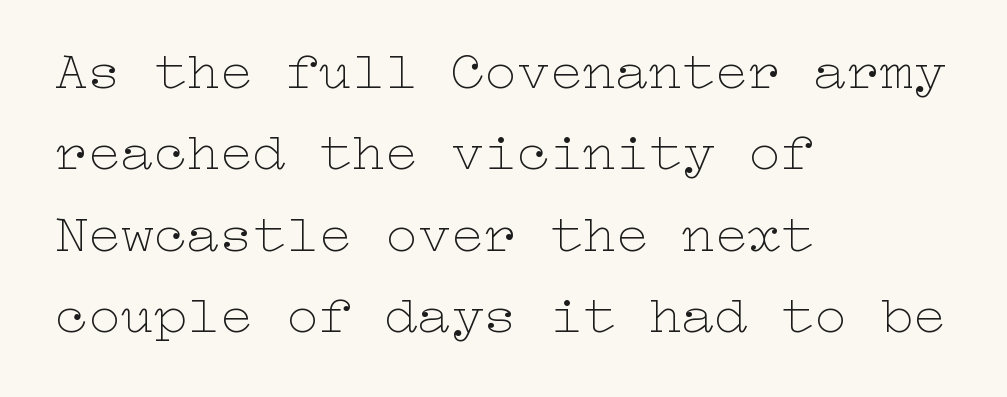
The image shows 55 px thin, wide type, upright; set left-aligned, normal line spacing (1.48x), normal letter spacing, not underlined; low stroke contrast and a medium x-height.
